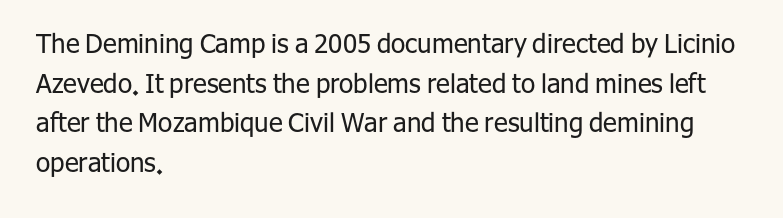
The block of text has a typical density, with ordinary space between rows. The line texture is even and compact thanks to regular tracking. Nothing heavy about these letters — not bold at all. Which margin do the lines hug? The left one — the right edge is uneven.
